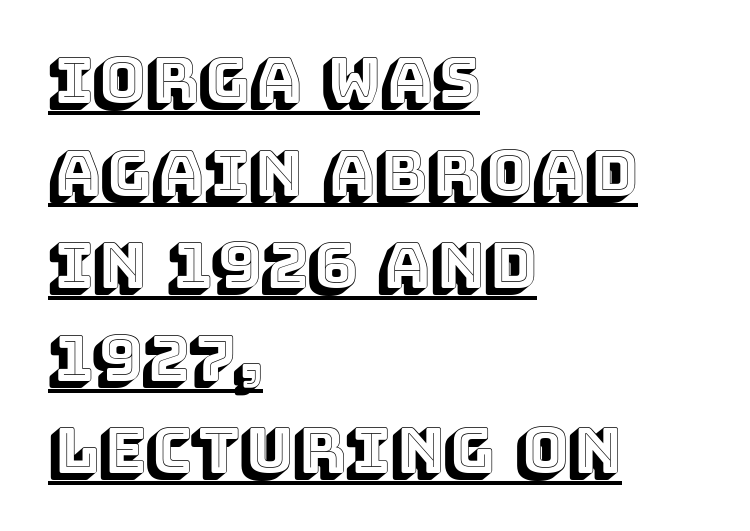
Q: Is the text italic (slanted)? A: No, it is upright.
Q: Is the text underlined? A: Yes.
Q: How is the paragraph aligned? A: Left-aligned.
Q: Is the spacing between letters normal or unusually wide? A: Normal.
Q: Is the spacing between lines tight, normal or loose? A: Normal.
Q: Width (condensed, normal, or wide)? A: Normal.
Q: x-height? A: Large.
Q: Monospaced? A: No.
